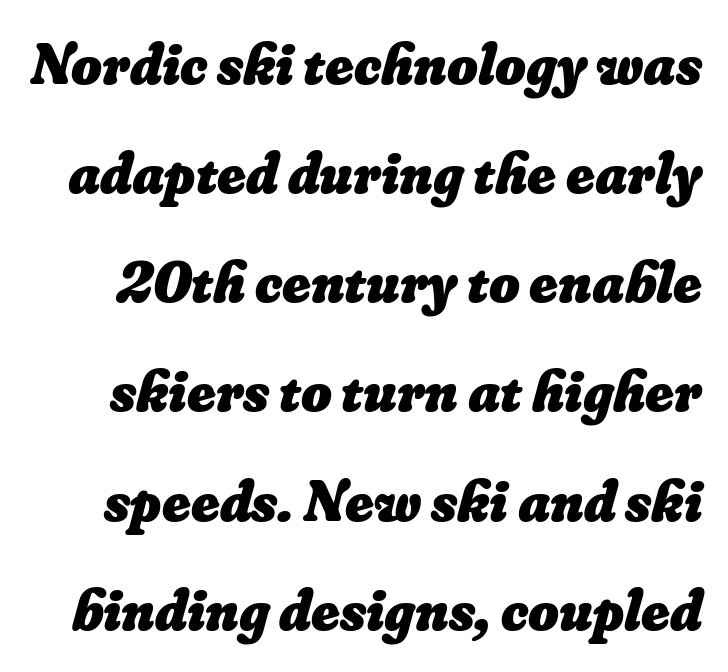
Q: Is the text bold? A: Yes.
Q: Is the text underlined? A: No.
Q: Is the spacing between letters normal or unusually wide? A: Normal.
Q: Width (condensed, normal, or wide)? A: Normal.
Q: Stroke contrast? A: Low.
Q: x-height? A: Small.
Q: Monospaced? A: No.
